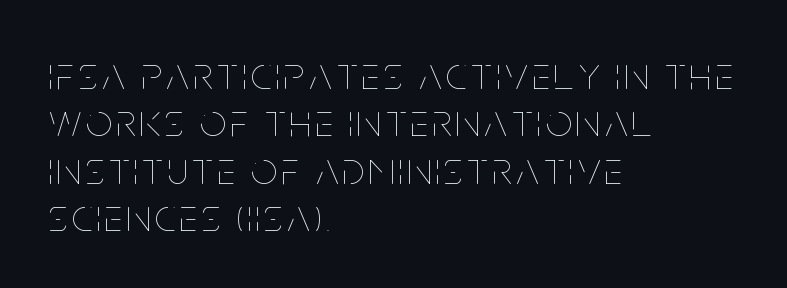
The image shows 46 px thin, condensed type, upright; set left-aligned, tight line spacing (1.03x), not underlined; low stroke contrast and a large x-height.
